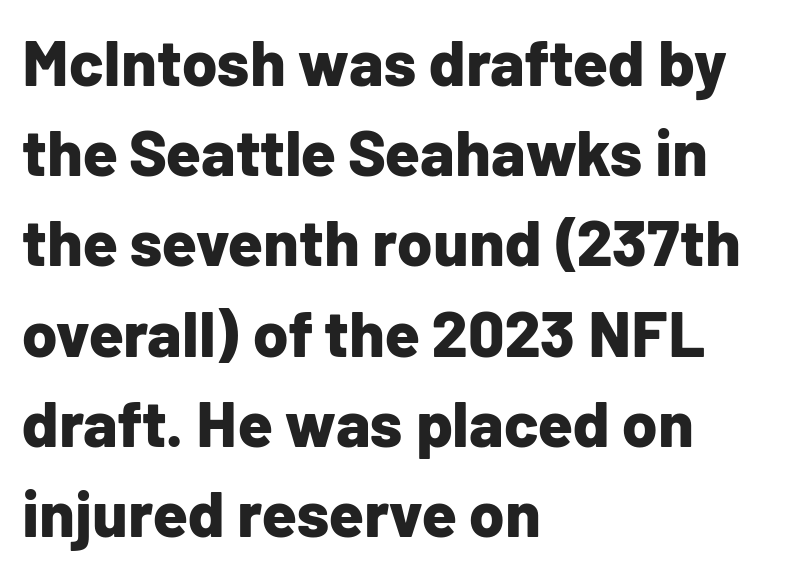
The image shows 64 px bold sans-serif type, upright; set left-aligned, normal line spacing (1.41x), normal letter spacing, not underlined; low stroke contrast and a medium x-height.
